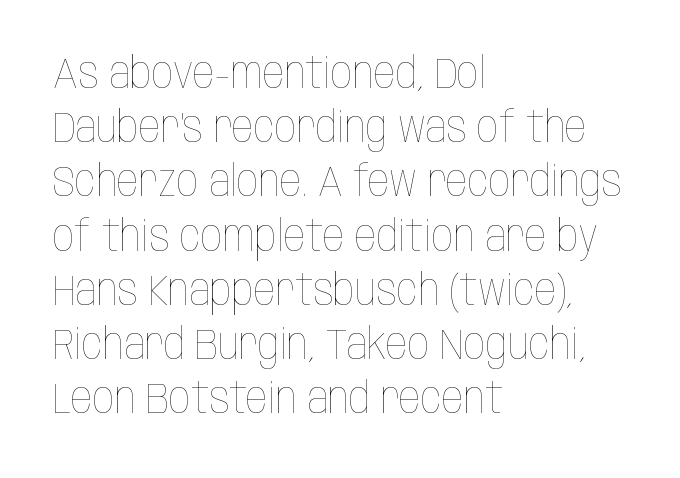
The image shows 43 px thin, condensed type, upright; set left-aligned, normal line spacing (1.26x), normal letter spacing, not underlined; low stroke contrast and a large x-height.
